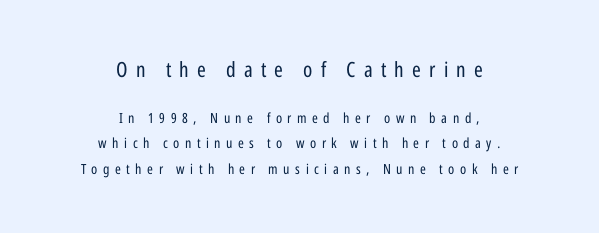
Q: Is the text bold? A: No.
Q: Is the text italic (slanted)? A: No, it is upright.
Q: Is the text underlined? A: No.
Q: How is the paragraph aligned? A: Centered.
Q: Is the spacing between letters normal or unusually wide? A: Unusually wide.
Q: Which block of text is set in a larger size, the first (top) or the second (bottom)? A: The first (top) one.
